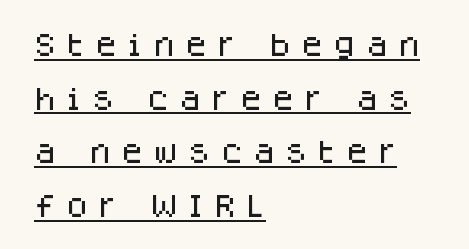
The gaps between neighbouring characters are conspicuously large. Is there much room between lines? Yes — plenty of vertical air separates them. The sample's only ornament is a line tracing under the words. The text block is weighted toward the left margin, trailing off unevenly rightward. Posture: vertical.
